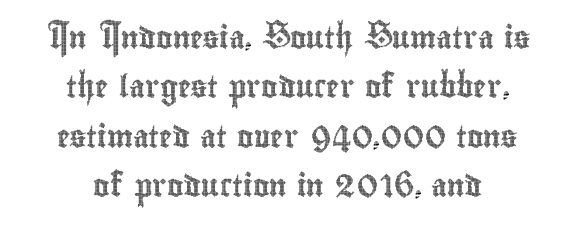
The whitespace from short lines is split evenly between both sides. Bare-footed words on every line. Quick note: not italic, upright. Inter-character spacing is left at the font's built-in metrics. This sample trades compactness for vertical openness between lines.
